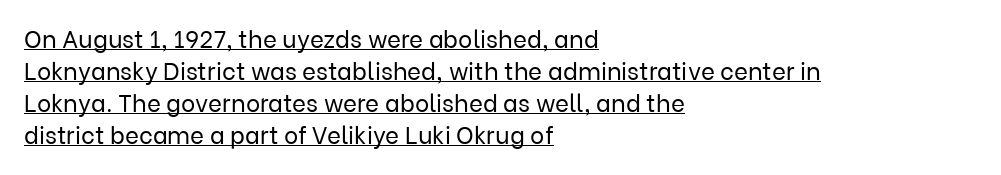
{"italic": "no", "bold": "no", "underline": "yes", "align": "left", "line_spacing": "normal", "line_spacing_ratio": 1.33, "letter_spacing": "normal", "letter_spacing_em": 0.0, "glyph_px": 24}
